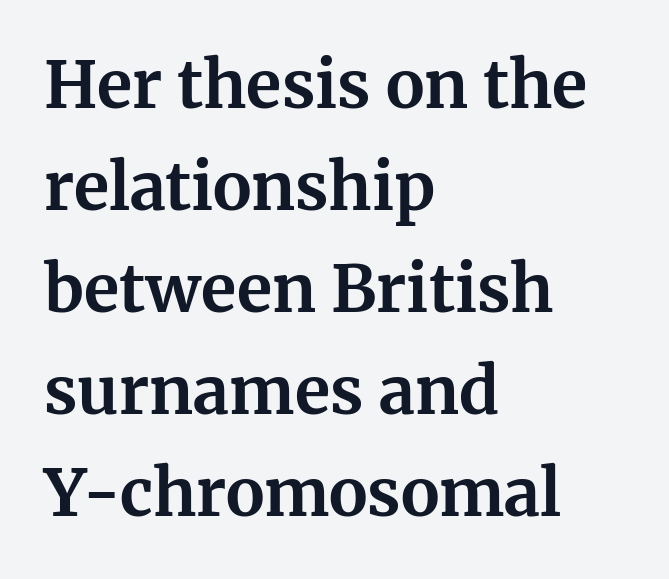
These lines carry a lot of weight — the face is fully bold. The passage is arranged the way most books set body copy — flush left. Words appear dense and cohesive because spacing is normal. Baseline-to-baseline distance is the conventional proportion of letter height. You could not count columns in this text — the font is proportionally spaced. Vertical strokes here are truly vertical.
